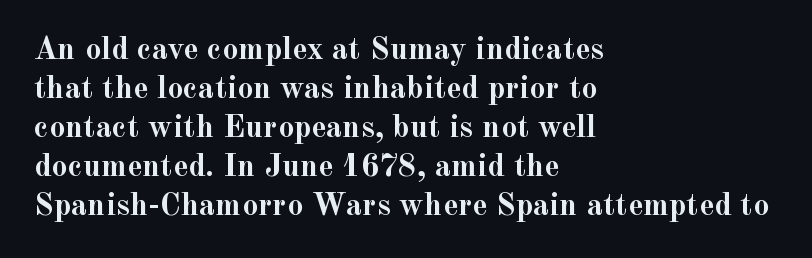
{"serif": "yes", "italic": "no", "bold": "yes", "weight": "semibold", "width": "normal", "x_height": "small", "monospaced": "no", "underline": "no", "align": "left", "line_spacing_ratio": 1.22, "letter_spacing": "normal", "letter_spacing_em": 0.0, "glyph_px": 32}
